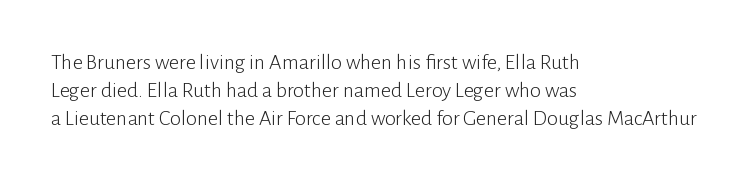
{"italic": "no", "bold": "no", "underline": "no", "align": "left", "line_spacing": "normal", "line_spacing_ratio": 1.27, "letter_spacing": "normal", "letter_spacing_em": 0.0, "glyph_px": 22}
